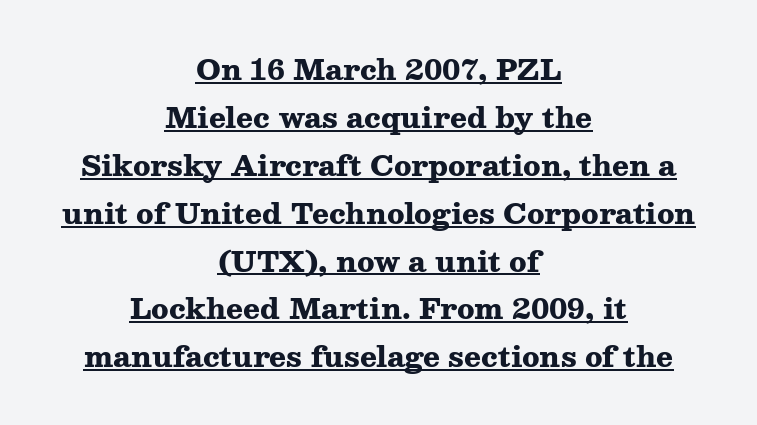
The image shows 28 px heavy, wide serif type, upright; set centered, line spacing 1.71x, normal letter spacing, underlined; medium stroke contrast and a medium x-height.
